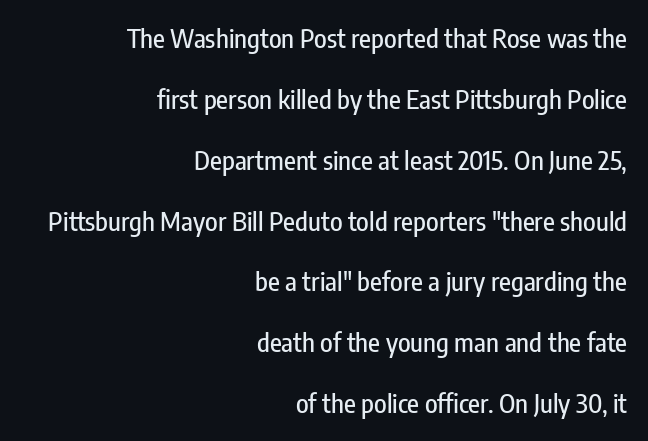
Q: Is the text italic (slanted)? A: No, it is upright.
Q: Is the text underlined? A: No.
Q: How is the paragraph aligned? A: Right-aligned.
Q: Is the spacing between letters normal or unusually wide? A: Normal.
Q: Is the spacing between lines tight, normal or loose? A: Loose.
